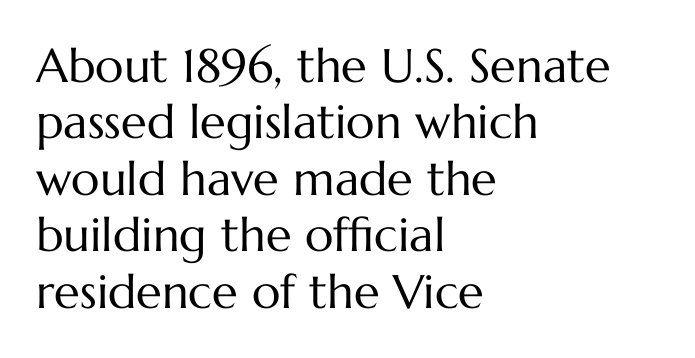
The image shows 47 px regular-weight type, upright; set left-aligned, line spacing 1.2x, normal letter spacing, not underlined; medium stroke contrast and a medium x-height.
